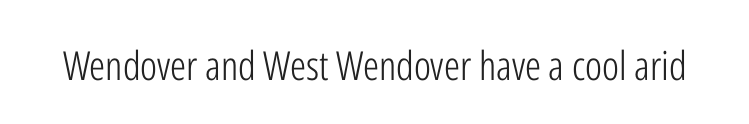
The letters stand straight up with perfectly vertical stems. The text was rendered using a sans face with plain stroke endings. Glance below the letters and you will spot only blank space. A light-to-regular cut is what we see here.
